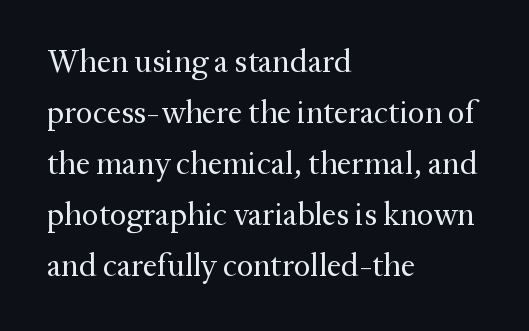
{"serif": "yes", "italic": "no", "bold": "no", "weight": "regular", "width": "normal", "stroke_contrast": "medium", "x_height": "medium", "monospaced": "no", "underline": "no", "align": "left", "line_spacing": "normal", "line_spacing_ratio": 1.59, "letter_spacing": "normal", "letter_spacing_em": 0.0, "glyph_px": 32}
